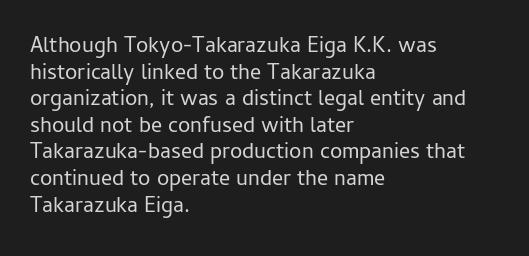
The face used here is rendered with its standard letterfit. The rag falls on the right side of this text block. The typeface has the unassuming heft of standard copy or less. Italic: no, the glyphs are upright roman.
